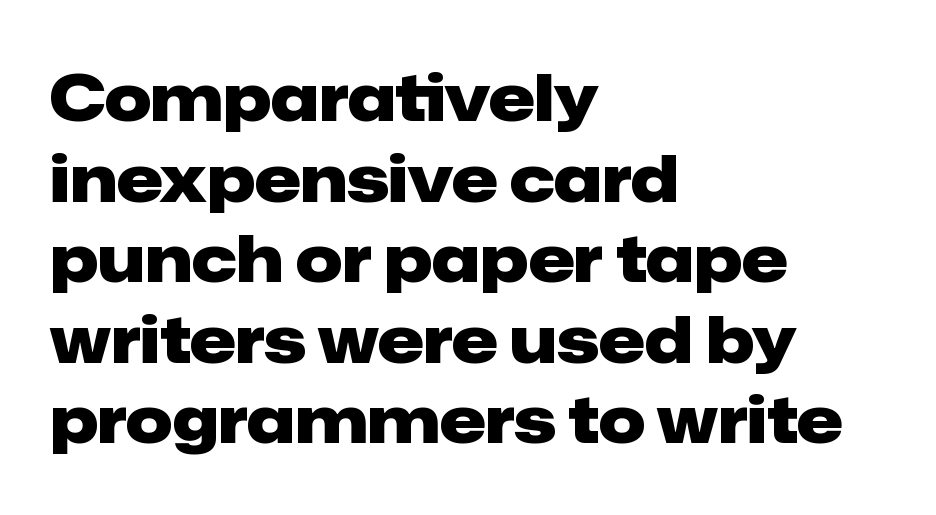
{"serif": "no", "italic": "no", "bold": "yes", "weight": "heavy", "width": "normal", "stroke_contrast": "low", "x_height": "medium", "monospaced": "no", "underline": "no", "align": "left", "line_spacing_ratio": 1.24, "letter_spacing": "normal", "letter_spacing_em": 0.0, "glyph_px": 65}
